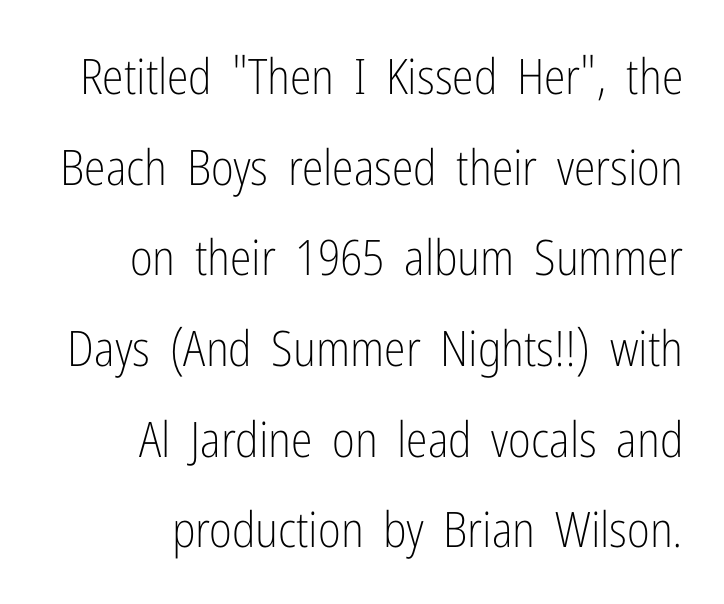
{"serif": "no", "italic": "no", "bold": "no", "weight": "light", "width": "condensed", "stroke_contrast": "low", "x_height": "medium", "monospaced": "no", "underline": "no", "align": "right", "line_spacing_ratio": 1.85, "letter_spacing": "normal", "letter_spacing_em": 0.0, "glyph_px": 49}
